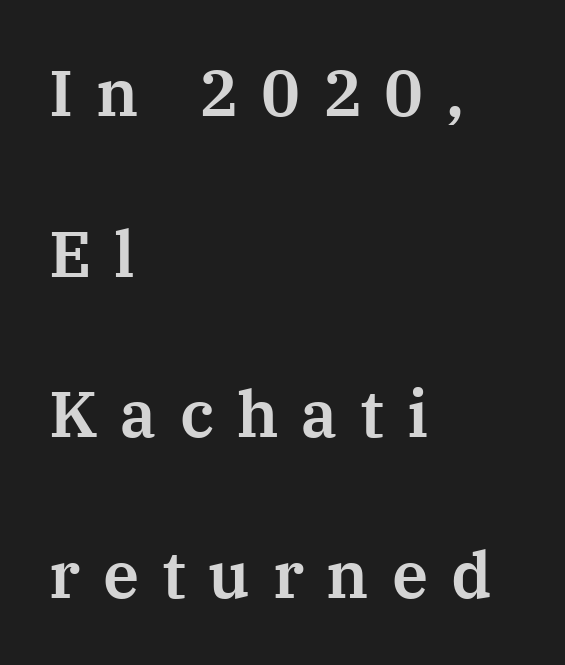
{"serif": "yes", "italic": "no", "width": "normal", "stroke_contrast": "medium", "x_height": "medium", "monospaced": "no", "underline": "no", "align": "left", "line_spacing": "loose", "line_spacing_ratio": 2.47, "letter_spacing": "wide", "letter_spacing_em": 0.35, "glyph_px": 65}
